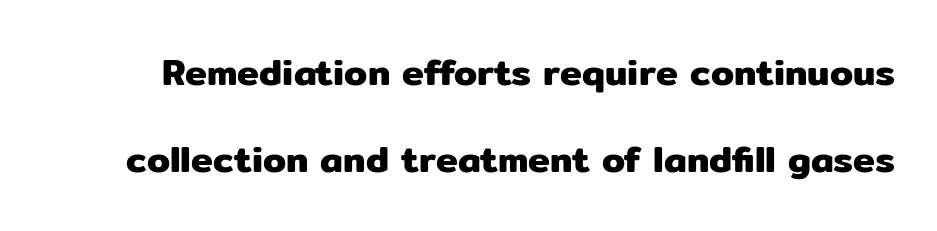
Q: Is the text italic (slanted)? A: No, it is upright.
Q: Is the typeface a serif or a sans-serif typeface? A: Sans-serif.
Q: Is the text underlined? A: No.
Q: Is the spacing between letters normal or unusually wide? A: Normal.
Q: Is the spacing between lines tight, normal or loose? A: Loose.
Q: Width (condensed, normal, or wide)? A: Normal.
Q: Stroke contrast? A: Low.
Q: x-height? A: Medium.
Q: Monospaced? A: No.
